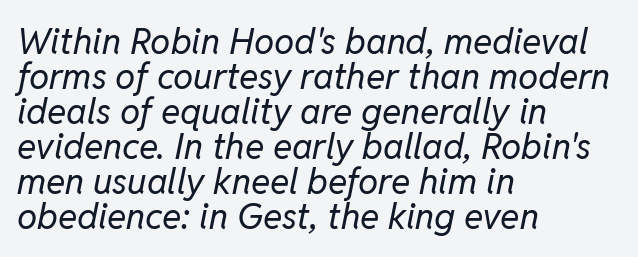
Q: Is the text bold? A: No.
Q: Is the text italic (slanted)? A: Yes, it leans right by about 11 degrees.
Q: Is the text underlined? A: No.
Q: How is the paragraph aligned? A: Left-aligned.
Q: Is the spacing between letters normal or unusually wide? A: Normal.
Q: Is the spacing between lines tight, normal or loose? A: Tight.
Q: Width (condensed, normal, or wide)? A: Normal.
Q: Stroke contrast? A: Low.
Q: x-height? A: Medium.
Q: Monospaced? A: No.
